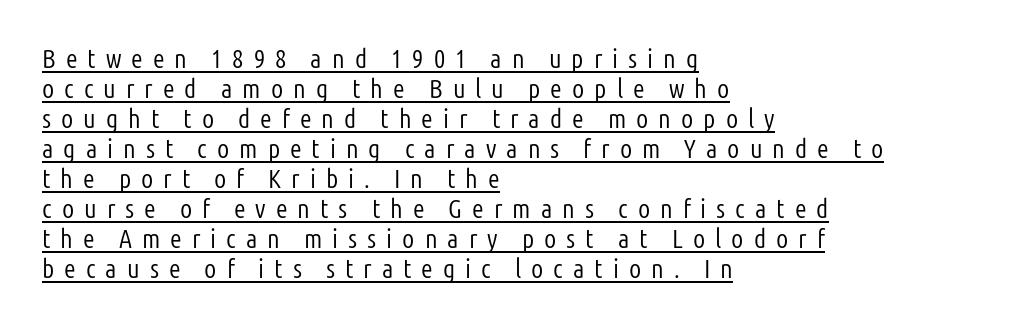
Q: Is the text bold? A: No.
Q: Is the text italic (slanted)? A: No, it is upright.
Q: Is the text underlined? A: Yes.
Q: How is the paragraph aligned? A: Left-aligned.
Q: Is the spacing between letters normal or unusually wide? A: Unusually wide.
Q: Is the spacing between lines tight, normal or loose? A: Tight.
